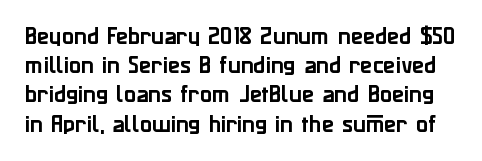
Bare-footed words on every line. Vertical strokes here are truly vertical. The rows are spaced the way most documents space them. Glyph-to-glyph distance matches everyday printed text.
